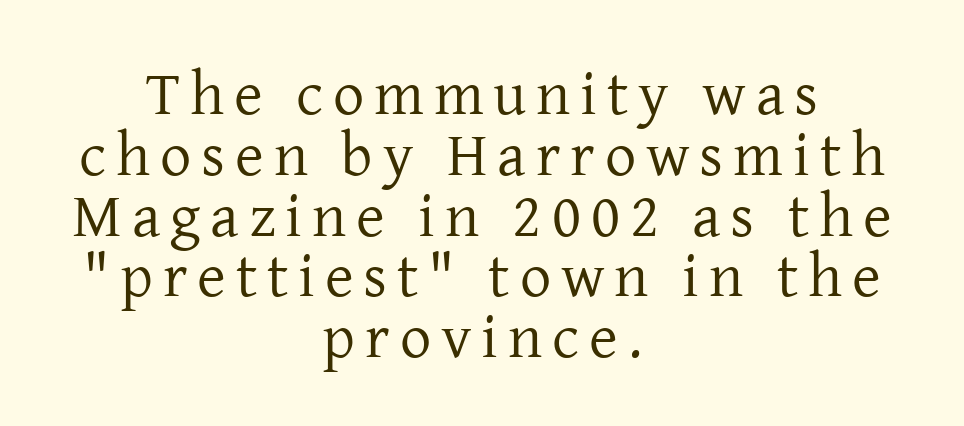
Horizontal bands of white between lines are thin slivers. This reads as an unemphasized weight, regular at the heaviest. Style check: upright. Typeset on center — no edge is straight.
